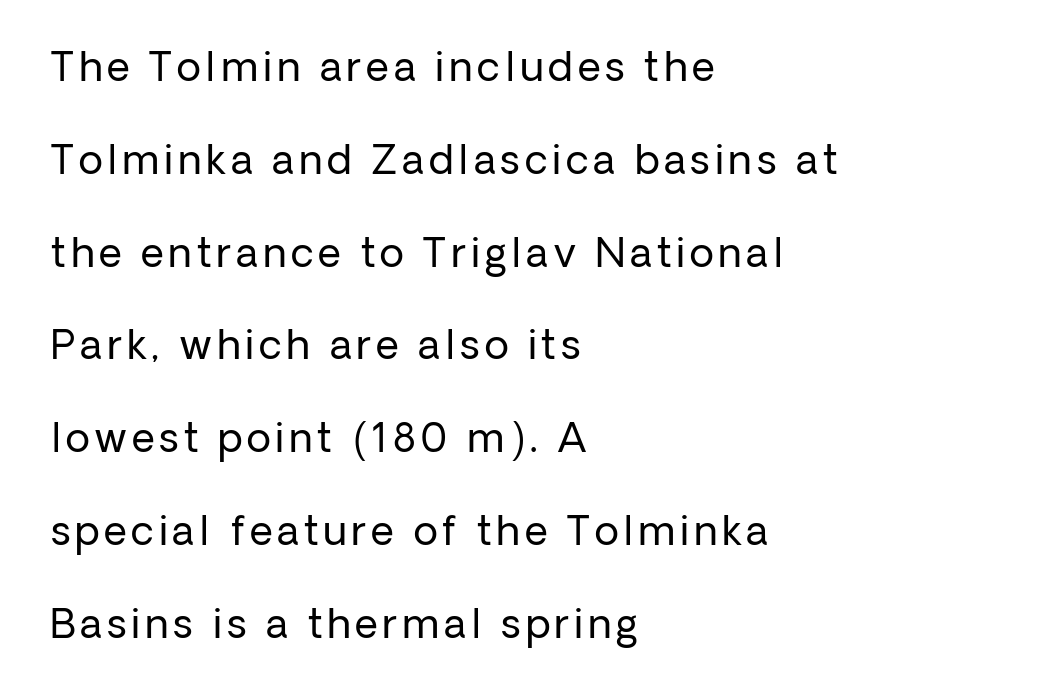
Q: Is the text bold? A: No.
Q: Is the text italic (slanted)? A: No, it is upright.
Q: Is the typeface a serif or a sans-serif typeface? A: Sans-serif.
Q: Is the text underlined? A: No.
Q: How is the paragraph aligned? A: Left-aligned.
Q: Is the spacing between lines tight, normal or loose? A: Loose.
Q: Width (condensed, normal, or wide)? A: Normal.
Q: Stroke contrast? A: Low.
Q: x-height? A: Medium.
Q: Monospaced? A: No.
